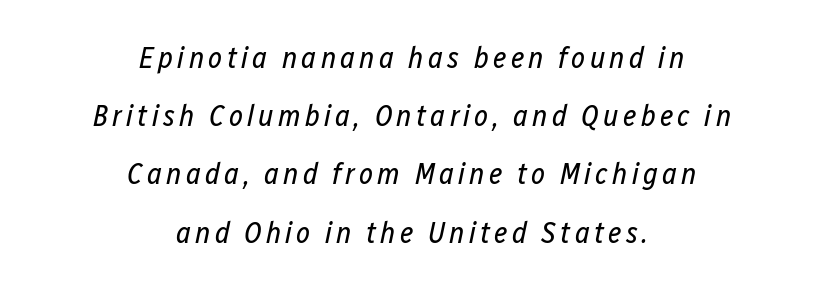
The image shows 30 px regular-weight, condensed type, italic (leaning right); set centered, loose line spacing (1.94x), not underlined; low stroke contrast and a medium x-height.
